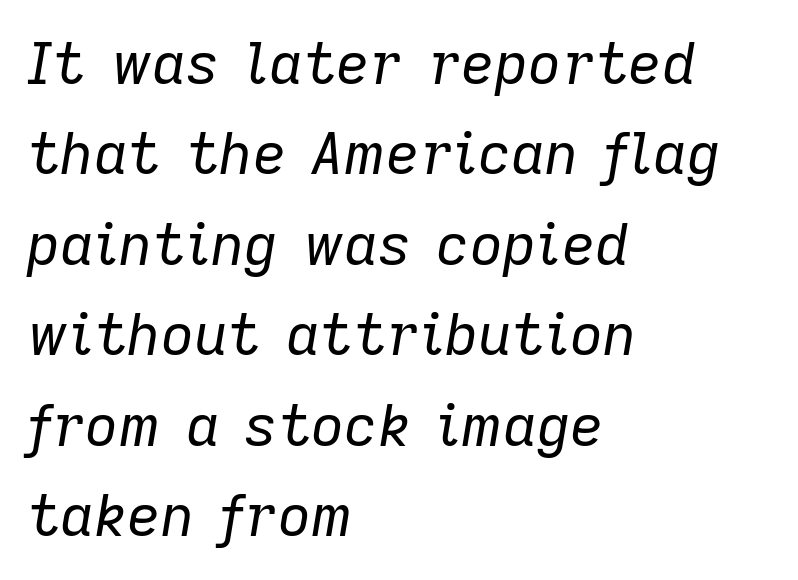
{"italic": "yes", "lean": "right", "slant_degrees": 9, "bold": "no", "weight": "regular", "width": "normal", "stroke_contrast": "low", "x_height": "medium", "monospaced": "no", "underline": "no", "align": "left", "line_spacing": "normal", "line_spacing_ratio": 1.56, "letter_spacing": "normal", "letter_spacing_em": 0.0, "glyph_px": 58}
